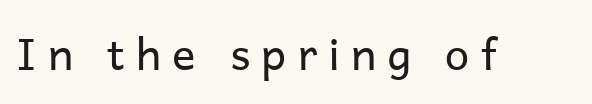
Q: Is the text bold? A: No.
Q: Is the text italic (slanted)? A: No, it is upright.
Q: Is the typeface a serif or a sans-serif typeface? A: Sans-serif.
Q: Is the text underlined? A: No.
Q: Is the spacing between letters normal or unusually wide? A: Unusually wide.
Q: Width (condensed, normal, or wide)? A: Normal.
Q: Stroke contrast? A: Low.
Q: x-height? A: Medium.
Q: Monospaced? A: No.
